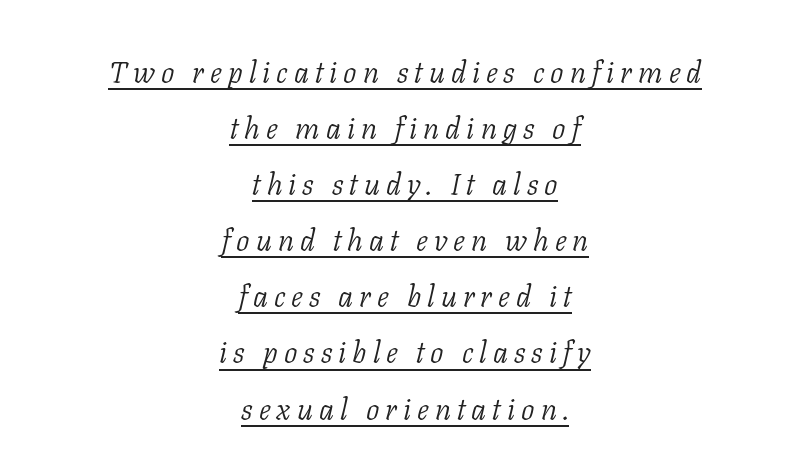
The weight tops out at a normal text grade. Glance below the letters and you will spot a drawn line. Each word looks stretched out because of the extra space between its letters. Italic: yes, the glyphs are oblique.
